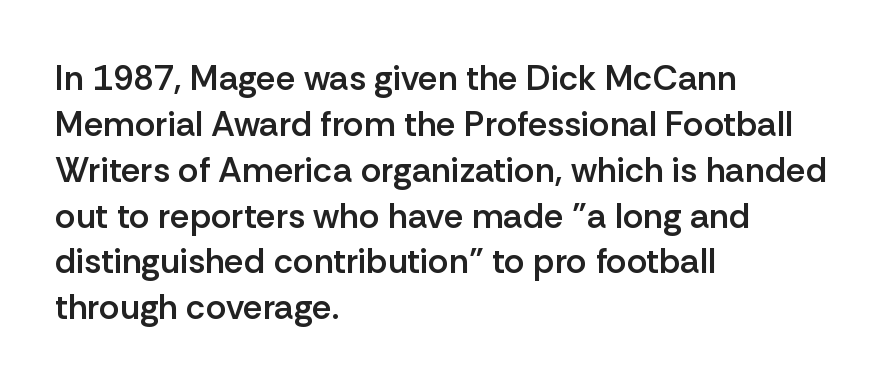
Q: Is the text bold? A: Semi-bold.
Q: Is the text italic (slanted)? A: No, it is upright.
Q: Is the typeface a serif or a sans-serif typeface? A: Sans-serif.
Q: Is the text underlined? A: No.
Q: How is the paragraph aligned? A: Left-aligned.
Q: Is the spacing between letters normal or unusually wide? A: Normal.
Q: Is the spacing between lines tight, normal or loose? A: Normal.
Q: Width (condensed, normal, or wide)? A: Normal.
Q: Stroke contrast? A: Low.
Q: x-height? A: Medium.
Q: Monospaced? A: No.
